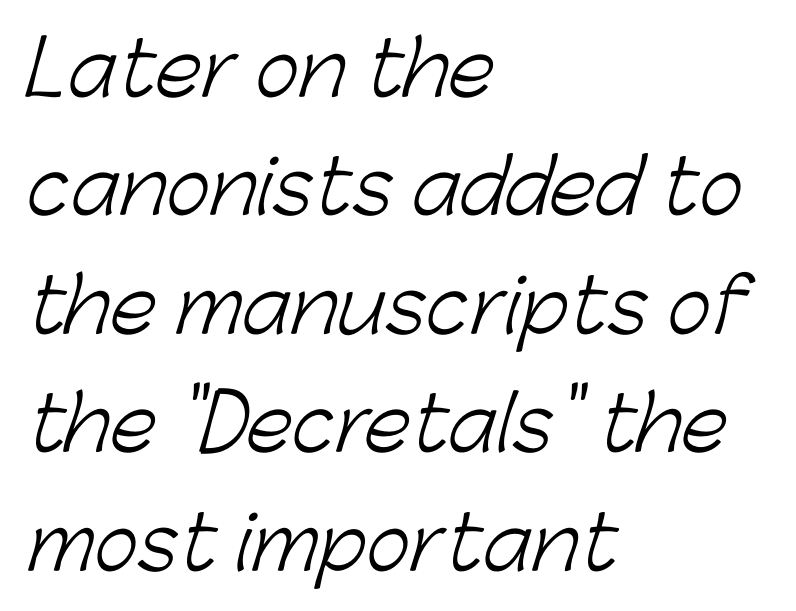
{"serif": "no", "bold": "no", "weight": "light", "width": "normal", "stroke_contrast": "low", "x_height": "medium", "monospaced": "no", "underline": "no", "align": "left", "line_spacing": "normal", "line_spacing_ratio": 1.58, "letter_spacing": "normal", "letter_spacing_em": 0.0, "glyph_px": 75}
